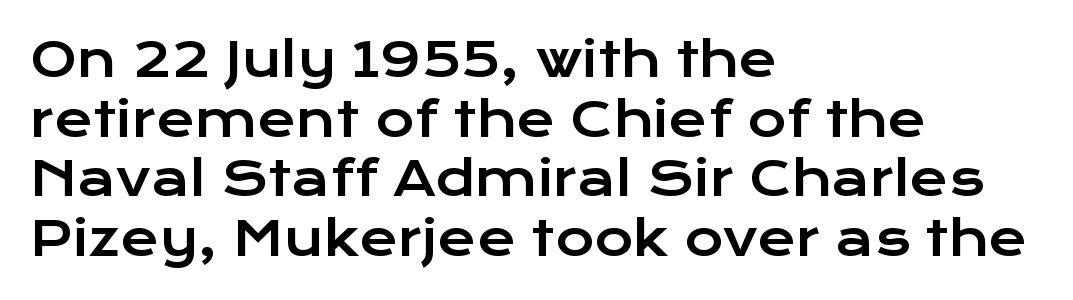
{"serif": "no", "italic": "no", "width": "wide", "stroke_contrast": "low", "x_height": "medium", "monospaced": "no", "underline": "no", "align": "left", "line_spacing": "normal", "line_spacing_ratio": 1.27, "letter_spacing": "normal", "letter_spacing_em": 0.0, "glyph_px": 47}
